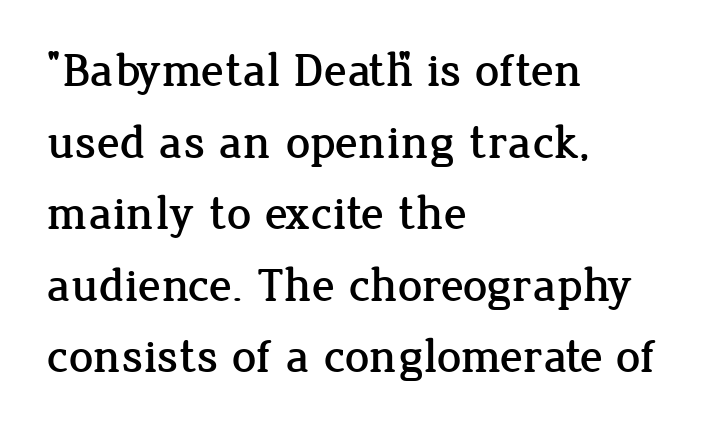
The image shows 48 px serif type, upright; set left-aligned, normal line spacing (1.49x), normal letter spacing, not underlined; low stroke contrast and a medium x-height.
